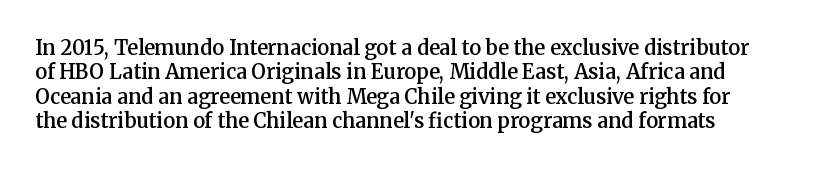
{"italic": "no", "bold": "semi", "underline": "no", "align": "left", "line_spacing_ratio": 1.22, "letter_spacing": "normal", "letter_spacing_em": 0.0, "glyph_px": 20}
